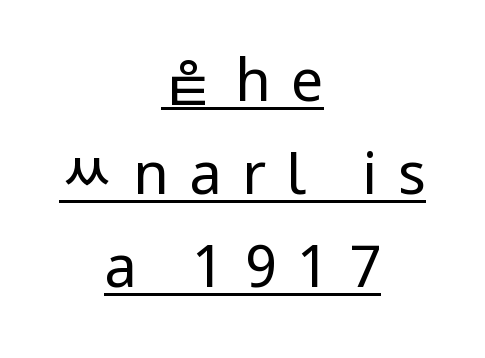
The line texture is sparse and dotted thanks to wide tracking. No feet cap the strokes, marking this as sans-serif type. The face used here appears with an underline applied. Notice how the stems are strictly vertical — no italics here. Whoever set this chose a conventional vertical rhythm. These glyphs show unthickened strokes, regular width or finer.
